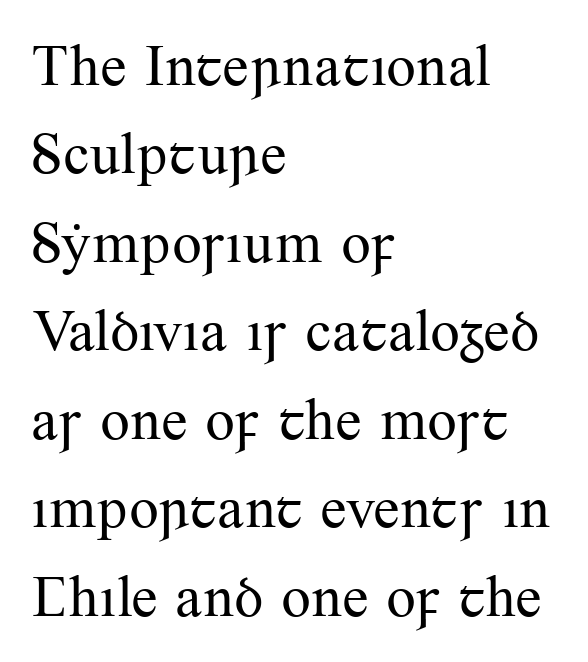
{"serif": "yes", "italic": "no", "bold": "no", "weight": "regular", "width": "normal", "stroke_contrast": "medium", "x_height": "small", "monospaced": "no", "underline": "no", "align": "left", "line_spacing": "normal", "line_spacing_ratio": 1.5, "letter_spacing": "normal", "letter_spacing_em": 0.0, "glyph_px": 59}
